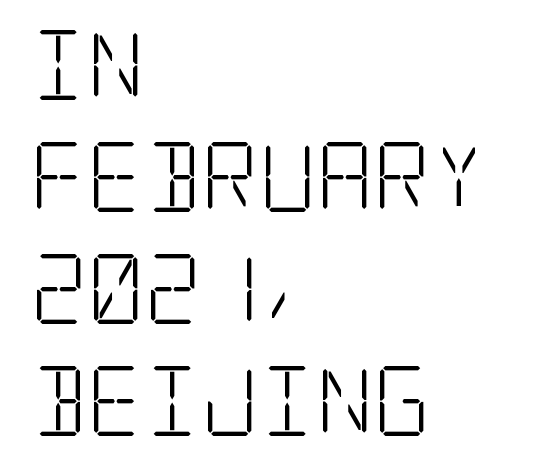
The image shows 70 px light, condensed serif type, upright; set left-aligned, normal line spacing (1.6x), normal letter spacing, not underlined; low stroke contrast and a large x-height.
